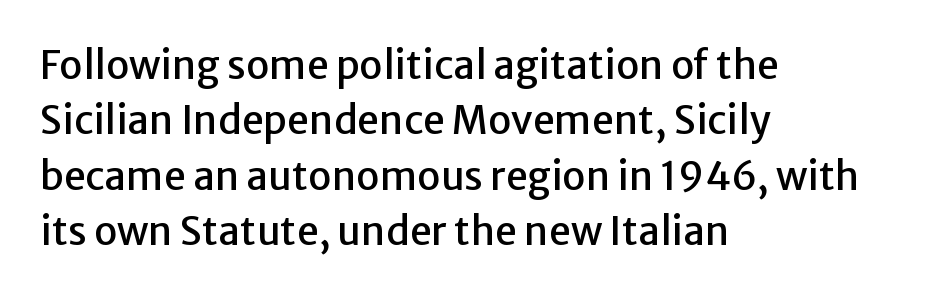
Is this a sans? Yes — the strokes have no serifs. Beneath every word, the page is bare. You can tell it's not italic because the verticals are truly vertical. Alignment: flush left.
